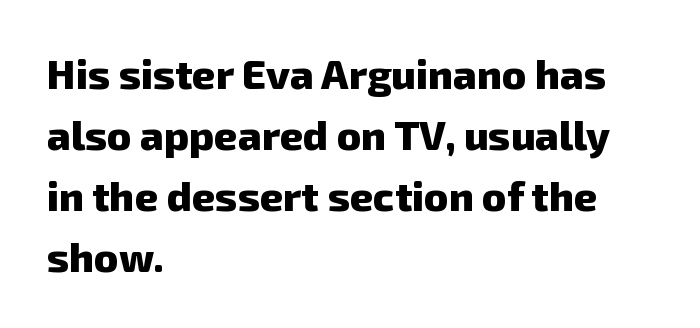
Q: Is the text bold? A: Yes.
Q: Is the typeface a serif or a sans-serif typeface? A: Sans-serif.
Q: Is the text underlined? A: No.
Q: How is the paragraph aligned? A: Left-aligned.
Q: Is the spacing between letters normal or unusually wide? A: Normal.
Q: Is the spacing between lines tight, normal or loose? A: Normal.
Q: Width (condensed, normal, or wide)? A: Normal.
Q: Stroke contrast? A: Low.
Q: x-height? A: Medium.
Q: Monospaced? A: No.
